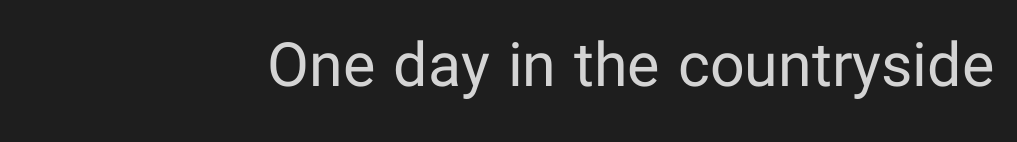
The image shows 61 px regular-weight sans-serif type, upright; set right-aligned, normal letter spacing, not underlined; low stroke contrast and a medium x-height.
